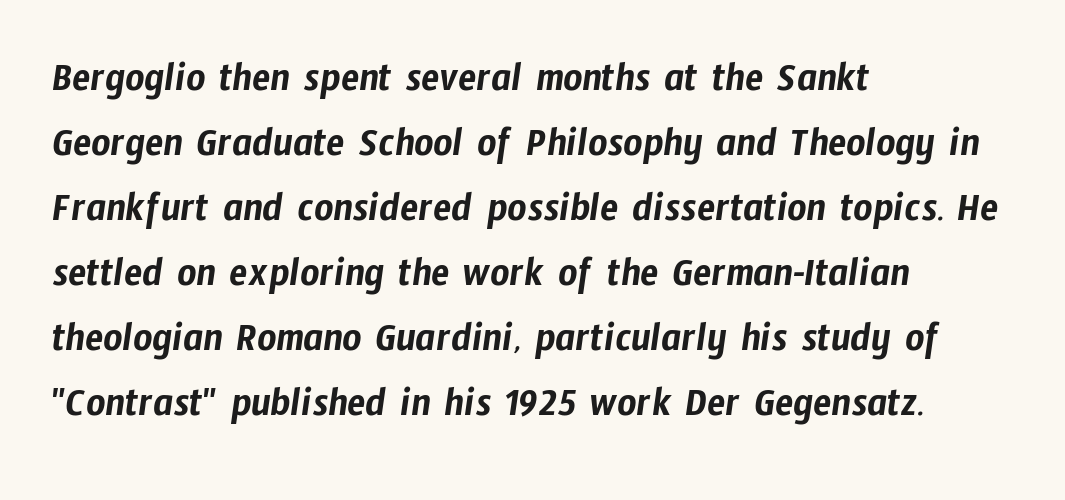
The glyphs are unaccompanied by any horizontal stroke below them. Think of a printed novel: that variable character pitch is what you see here. The leading is moderate, giving the passage an even texture. In CSS terms this would be text-align: left. Observe the ordinary spacing: letters are neighbours, not strangers. Grotesque or geometric, the face here clearly has no serifs.
